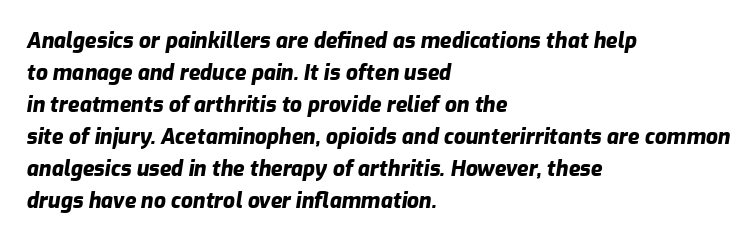
Q: Is the text bold? A: Yes.
Q: Is the text italic (slanted)? A: Yes, it leans right by about 9 degrees.
Q: Is the text underlined? A: No.
Q: How is the paragraph aligned? A: Left-aligned.
Q: Is the spacing between letters normal or unusually wide? A: Normal.
Q: Is the spacing between lines tight, normal or loose? A: Normal.
